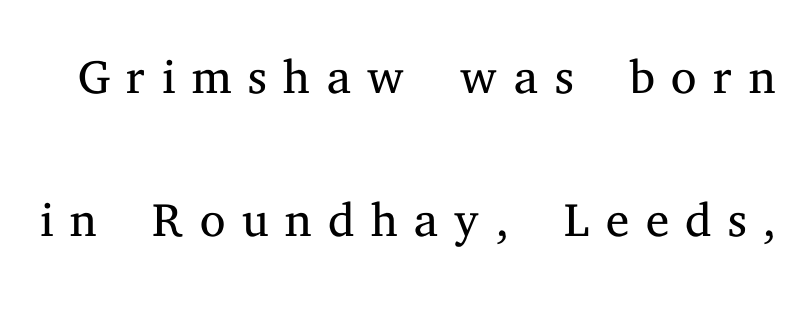
Q: Is the text bold? A: No.
Q: Is the text italic (slanted)? A: No, it is upright.
Q: Is the typeface a serif or a sans-serif typeface? A: Serif.
Q: Is the text underlined? A: No.
Q: Is the spacing between letters normal or unusually wide? A: Unusually wide.
Q: Is the spacing between lines tight, normal or loose? A: Loose.
Q: Width (condensed, normal, or wide)? A: Normal.
Q: Stroke contrast? A: Medium.
Q: x-height? A: Medium.
Q: Monospaced? A: No.
